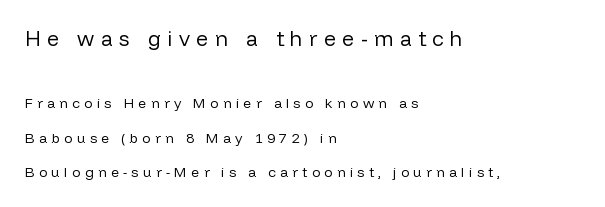
{"italic": "no", "bold": "no", "underline": "no", "align": "left", "line_spacing": "loose", "line_spacing_ratio": 2.48, "letter_spacing": "wide", "letter_spacing_em": 0.31, "larger_block": "first", "size_ratio": 1.5, "glyph_px": 21}
